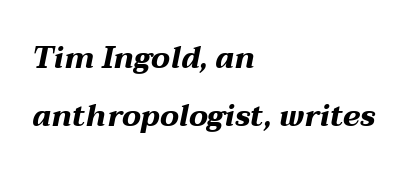
The image shows 30 px bold, wide type, italic (leaning right); set left-aligned, loose line spacing (1.95x), normal letter spacing, not underlined; medium stroke contrast and a medium x-height.
